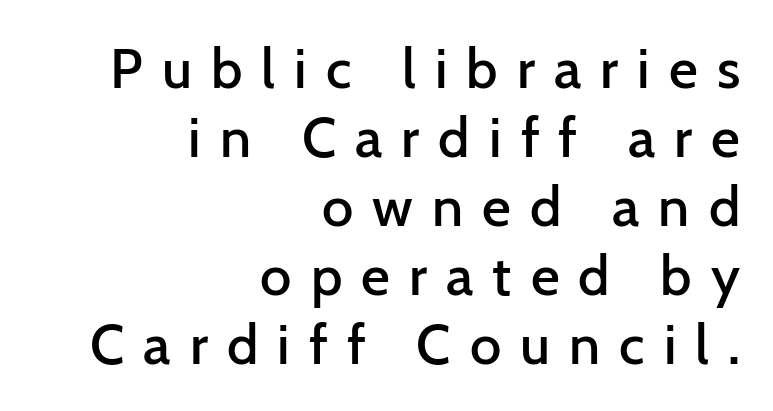
Observe the wide spacing: letters keep a clear distance from each other. Unlike a traditional serif, this face leaves its strokes unadorned. No italicization has been applied; the sample stays upright. A fair bit of extra ink — the face is semibold, not bold.
